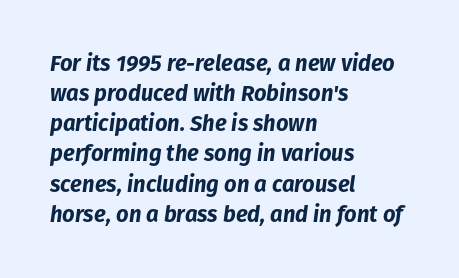
Q: Is the text bold? A: Yes.
Q: Is the text italic (slanted)? A: Yes, it leans right by about 8 degrees.
Q: Is the text underlined? A: No.
Q: How is the paragraph aligned? A: Left-aligned.
Q: Is the spacing between letters normal or unusually wide? A: Normal.
Q: Is the spacing between lines tight, normal or loose? A: Normal.
